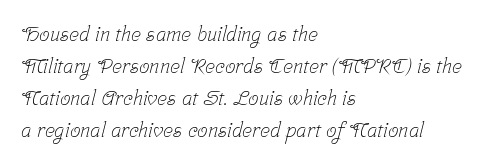
Q: Is the text bold? A: No.
Q: Is the text underlined? A: No.
Q: How is the paragraph aligned? A: Left-aligned.
Q: Is the spacing between letters normal or unusually wide? A: Normal.
Q: Is the spacing between lines tight, normal or loose? A: Normal.
